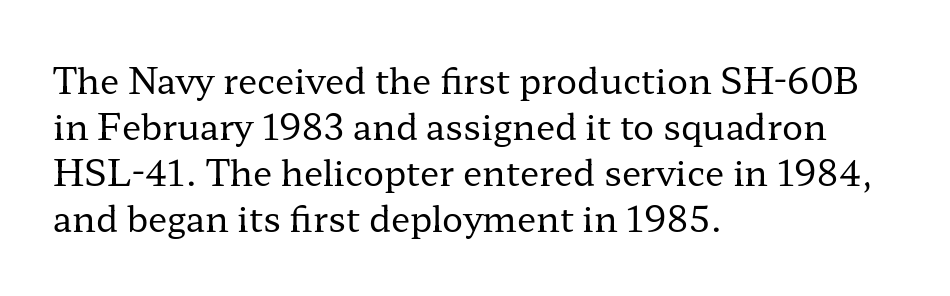
The image shows 35 px regular-weight, wide serif type, upright; set left-aligned, normal line spacing (1.31x), normal letter spacing, not underlined; low stroke contrast and a medium x-height.
